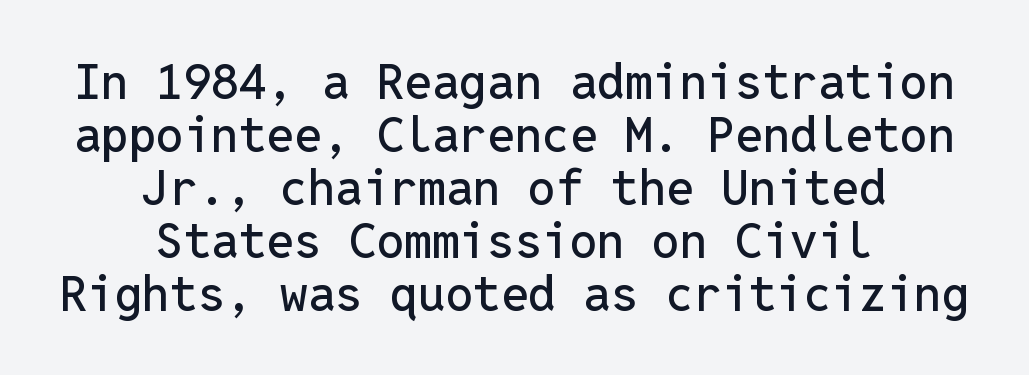
The image shows 49 px sans-serif type, upright, monospaced; set centered, tight line spacing (1.08x), normal letter spacing, not underlined; low stroke contrast and a medium x-height.
